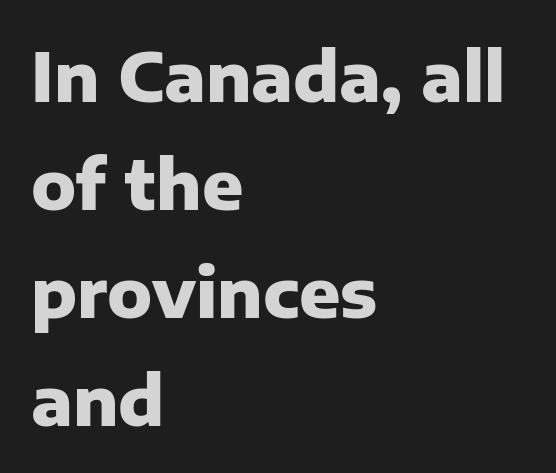
Q: Is the text bold? A: Yes.
Q: Is the text italic (slanted)? A: No, it is upright.
Q: Is the typeface a serif or a sans-serif typeface? A: Sans-serif.
Q: Is the text underlined? A: No.
Q: How is the paragraph aligned? A: Left-aligned.
Q: Is the spacing between letters normal or unusually wide? A: Normal.
Q: Is the spacing between lines tight, normal or loose? A: Normal.
Q: Width (condensed, normal, or wide)? A: Normal.
Q: Stroke contrast? A: Low.
Q: x-height? A: Medium.
Q: Monospaced? A: No.
